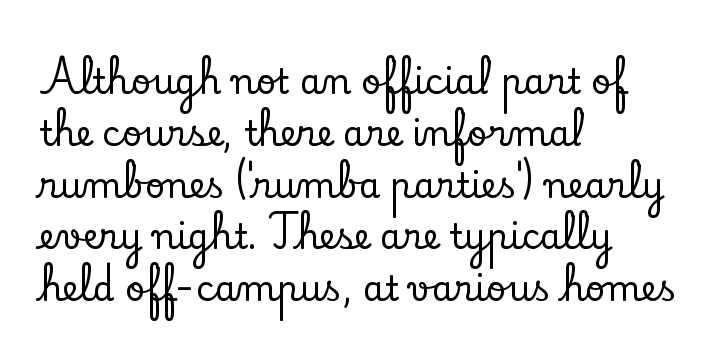
What stands out about the letter spacing? Nothing — it is the standard amount. Italic: no, the glyphs are upright roman. Unmarked baselines from the first word to the last. The vertical gap from one line to the next is medium.
